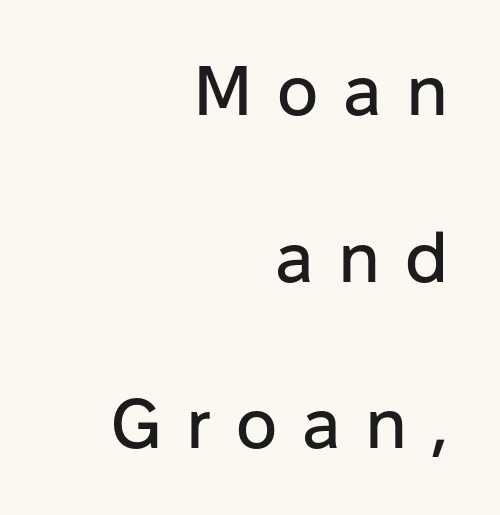
{"serif": "no", "italic": "no", "width": "normal", "stroke_contrast": "low", "x_height": "medium", "monospaced": "no", "underline": "no", "align": "right", "line_spacing": "loose", "line_spacing_ratio": 2.38, "letter_spacing": "wide", "letter_spacing_em": 0.35, "glyph_px": 70}
